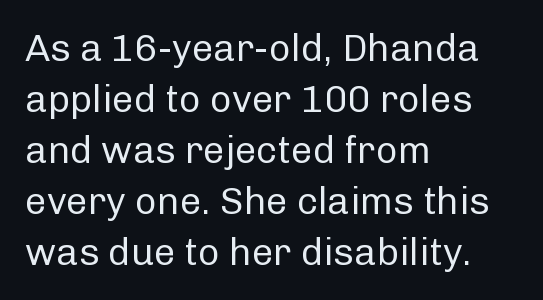
The image shows 38 px regular-weight sans-serif type, upright; set left-aligned, normal line spacing (1.34x), normal letter spacing, not underlined; low stroke contrast and a medium x-height.
